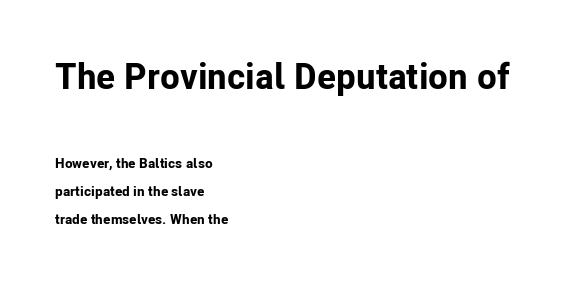
Q: Is the text bold? A: Yes.
Q: Is the text italic (slanted)? A: No, it is upright.
Q: Is the typeface a serif or a sans-serif typeface? A: Sans-serif.
Q: Is the text underlined? A: No.
Q: How is the paragraph aligned? A: Left-aligned.
Q: Is the spacing between letters normal or unusually wide? A: Normal.
Q: Is the spacing between lines tight, normal or loose? A: Loose.
Q: Which block of text is set in a larger size, the first (top) or the second (bottom)? A: The first (top) one.
Q: Width (condensed, normal, or wide)? A: Normal.
Q: Stroke contrast? A: Low.
Q: x-height? A: Medium.
Q: Monospaced? A: No.
